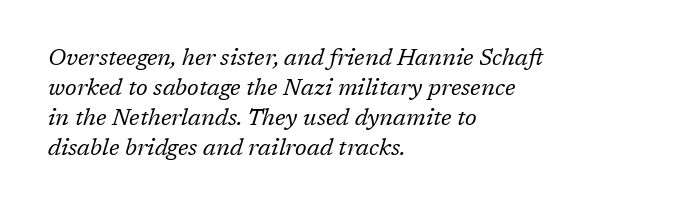
The image shows 23 px text type, italic (leaning right); set left-aligned, normal line spacing (1.3x), normal letter spacing, not underlined.
